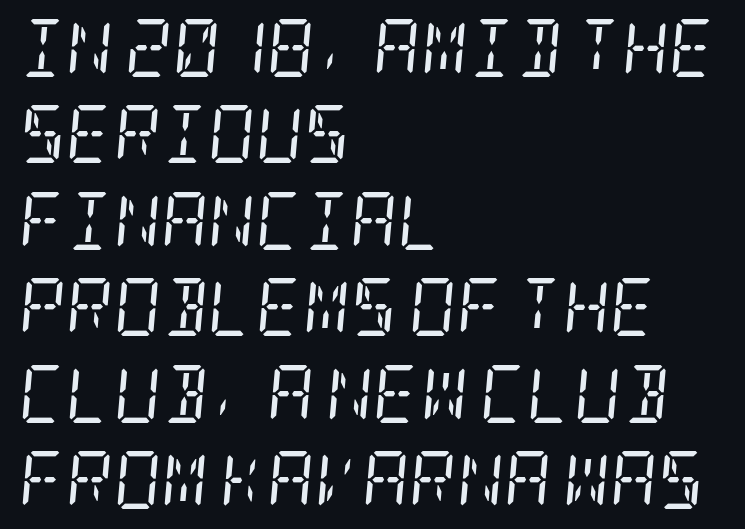
{"serif": "yes", "italic": "yes", "lean": "right", "slant_degrees": 5, "bold": "no", "weight": "regular", "width": "condensed", "stroke_contrast": "low", "x_height": "large", "underline": "no", "align": "left", "line_spacing": "normal", "line_spacing_ratio": 1.49, "letter_spacing": "normal", "letter_spacing_em": 0.0, "glyph_px": 58}
